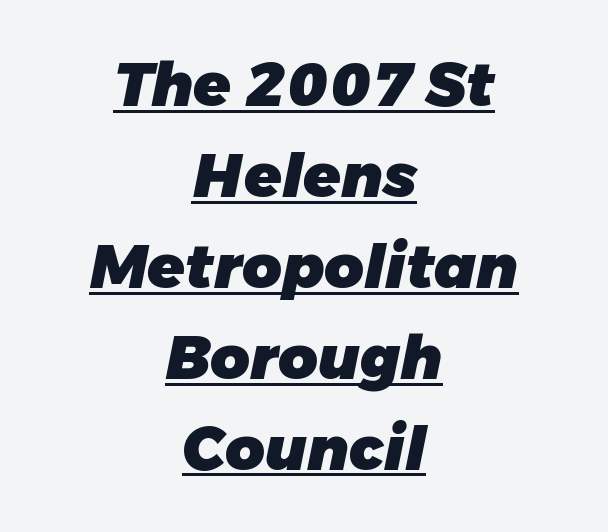
{"italic": "yes", "lean": "right", "slant_degrees": 11, "bold": "yes", "weight": "heavy", "width": "normal", "stroke_contrast": "low", "x_height": "medium", "monospaced": "no", "underline": "yes", "align": "center", "line_spacing": "normal", "line_spacing_ratio": 1.49, "letter_spacing": "normal", "letter_spacing_em": 0.0, "glyph_px": 61}
